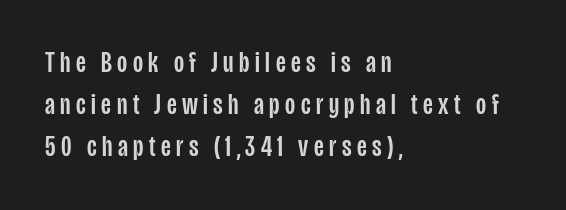
{"serif": "no", "italic": "no", "width": "condensed", "stroke_contrast": "low", "x_height": "large", "monospaced": "no", "underline": "no", "align": "left", "line_spacing": "normal", "line_spacing_ratio": 1.45, "glyph_px": 29}
